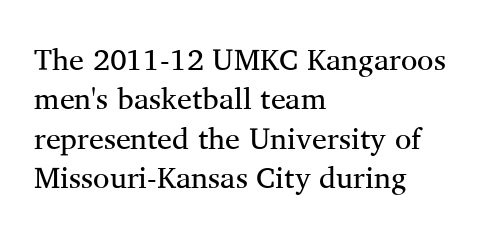
{"serif": "yes", "italic": "no", "bold": "no", "weight": "regular", "width": "normal", "stroke_contrast": "medium", "x_height": "medium", "monospaced": "no", "underline": "no", "align": "left", "line_spacing": "normal", "line_spacing_ratio": 1.31, "letter_spacing": "normal", "letter_spacing_em": 0.0, "glyph_px": 30}
